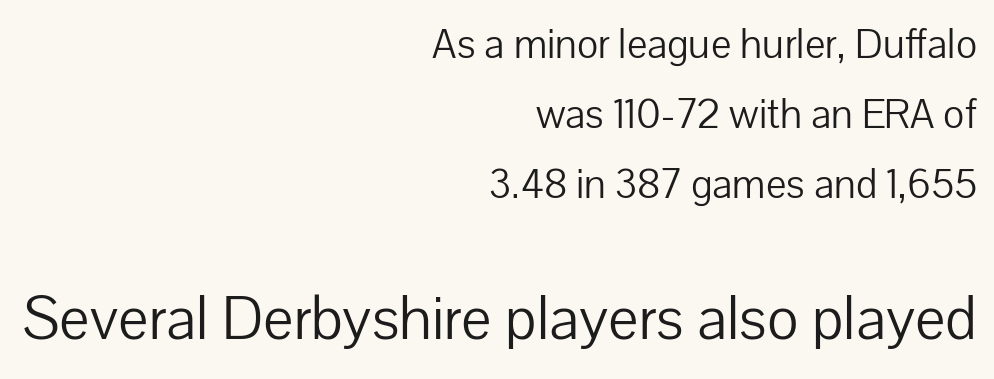
Q: Is the text bold? A: No.
Q: Is the text italic (slanted)? A: No, it is upright.
Q: Is the typeface a serif or a sans-serif typeface? A: Sans-serif.
Q: Is the text underlined? A: No.
Q: How is the paragraph aligned? A: Right-aligned.
Q: Is the spacing between letters normal or unusually wide? A: Normal.
Q: Is the spacing between lines tight, normal or loose? A: Normal.
Q: Which block of text is set in a larger size, the first (top) or the second (bottom)? A: The second (bottom) one.
Q: Width (condensed, normal, or wide)? A: Normal.
Q: Stroke contrast? A: Low.
Q: x-height? A: Medium.
Q: Monospaced? A: No.
